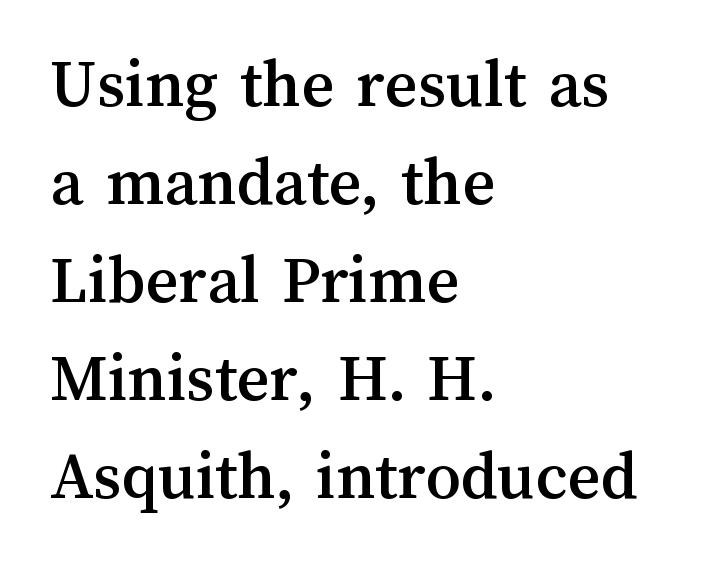
The image shows 70 px text type, upright; set left-aligned, normal line spacing (1.4x), normal letter spacing, not underlined; medium stroke contrast and a medium x-height.
